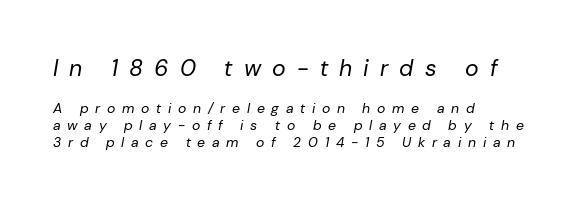
Q: Is the text bold? A: No.
Q: Is the text italic (slanted)? A: Yes, it leans right by about 10 degrees.
Q: Is the text underlined? A: No.
Q: How is the paragraph aligned? A: Left-aligned.
Q: Is the spacing between letters normal or unusually wide? A: Unusually wide.
Q: Which block of text is set in a larger size, the first (top) or the second (bottom)? A: The first (top) one.
